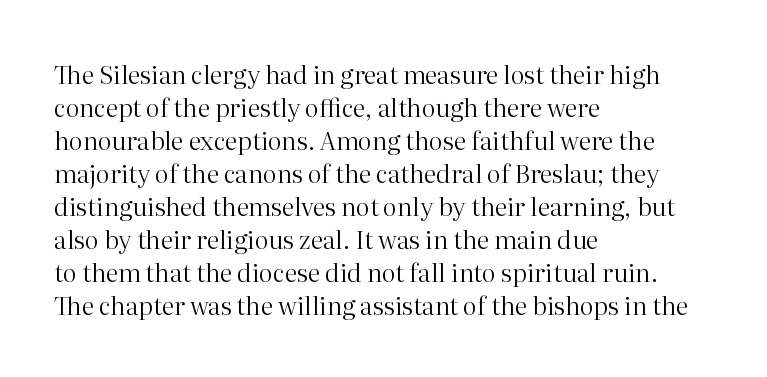
The setting favours the left margin, as ordinary paragraphs usually do. The letters stand upright; this is a roman face. Does the leading feel generous? No, just average. The passage shown has conventional tracking throughout. Each stroke keeps to a modest, everyday thickness or less.
